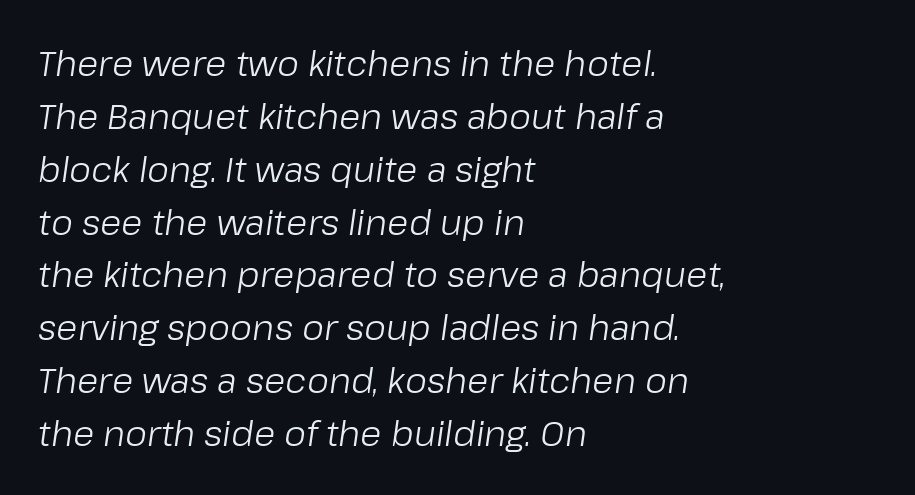
Letters rest on an invisible, unmarked baseline. A typesetter would call this proportional, since set widths differ per character. Every character sits at an angle, as italics do. This rendering uses left alignment, leaving the right contour irregular. Vertical stems look standard width or narrower in stroke. This block has exactly the height ordinary leading produces.
